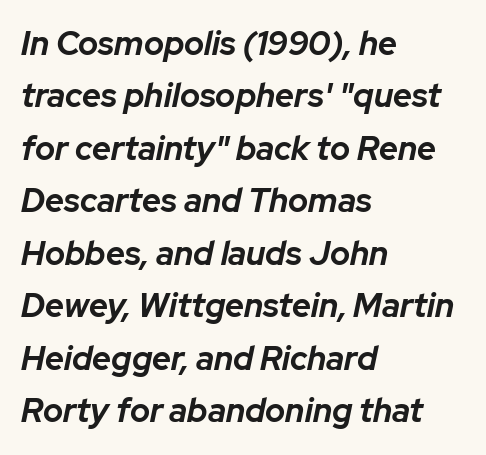
The image shows 33 px bold type, italic (leaning right); set left-aligned, normal line spacing (1.59x), normal letter spacing, not underlined; low stroke contrast and a medium x-height.
